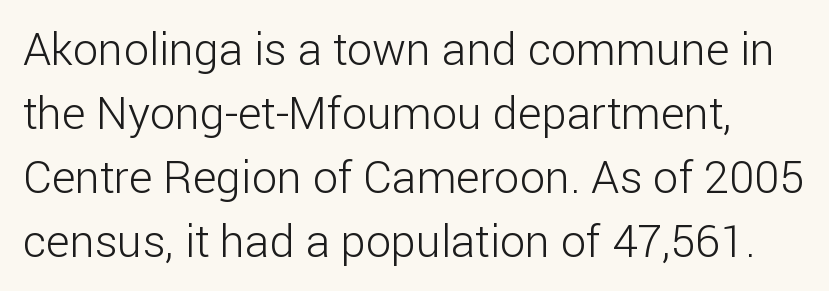
Q: Is the text bold? A: No.
Q: Is the text italic (slanted)? A: No, it is upright.
Q: Is the typeface a serif or a sans-serif typeface? A: Sans-serif.
Q: Is the text underlined? A: No.
Q: Is the spacing between letters normal or unusually wide? A: Normal.
Q: Is the spacing between lines tight, normal or loose? A: Normal.
Q: Width (condensed, normal, or wide)? A: Normal.
Q: Stroke contrast? A: Low.
Q: x-height? A: Medium.
Q: Monospaced? A: No.
